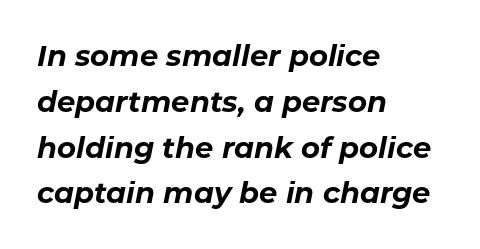
{"italic": "yes", "lean": "right", "slant_degrees": 11, "bold": "yes", "weight": "bold", "width": "normal", "stroke_contrast": "low", "x_height": "medium", "monospaced": "no", "underline": "no", "align": "left", "line_spacing": "normal", "line_spacing_ratio": 1.58, "letter_spacing": "normal", "letter_spacing_em": 0.0, "glyph_px": 29}
